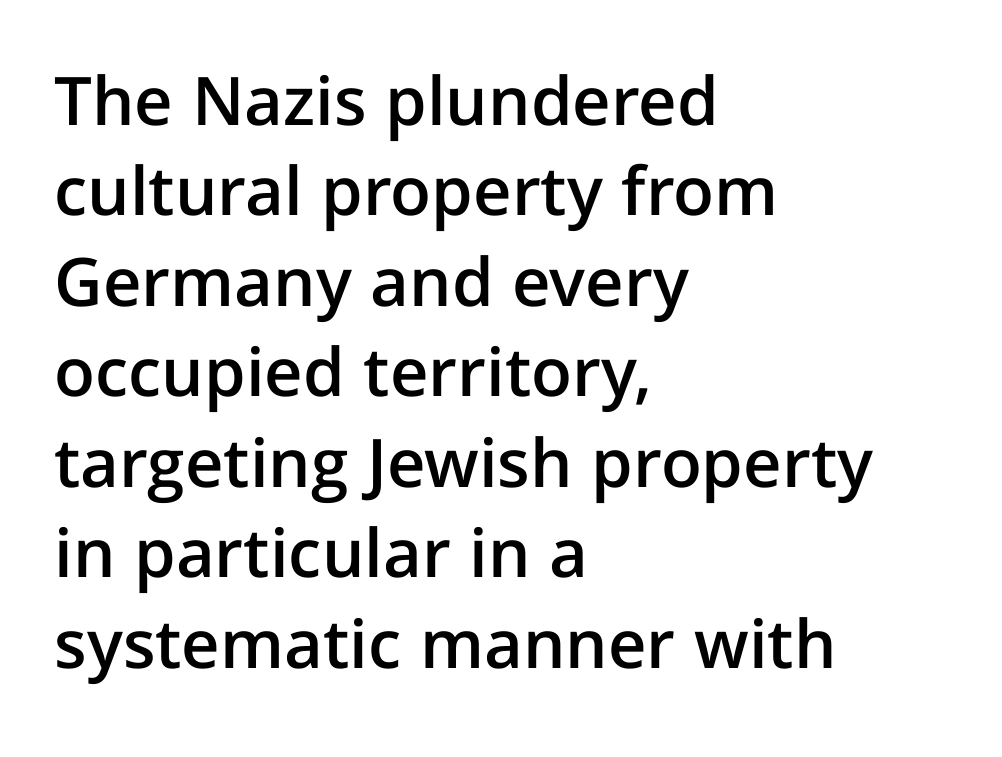
Honestly, the letter spacing is just normal — you wouldn't notice it. You could not count columns in this text — the font is proportionally spaced. A typesetter would mark this as roman, not italic. Each glyph is drawn with semibold strokes, heavier than normal yet not fully bold. A typesetter would label this face a sans. The rows are spaced the way most documents space them.
